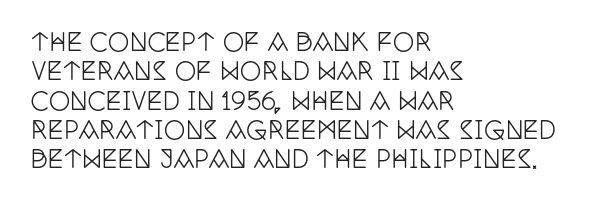
The lettering stays uniformly vertical, giving the passage a roman look. The letterforms sit shoulder to shoulder at normal distance. The setting favours the left margin, as ordinary paragraphs usually do. Decoration check: the copy has no underline.
